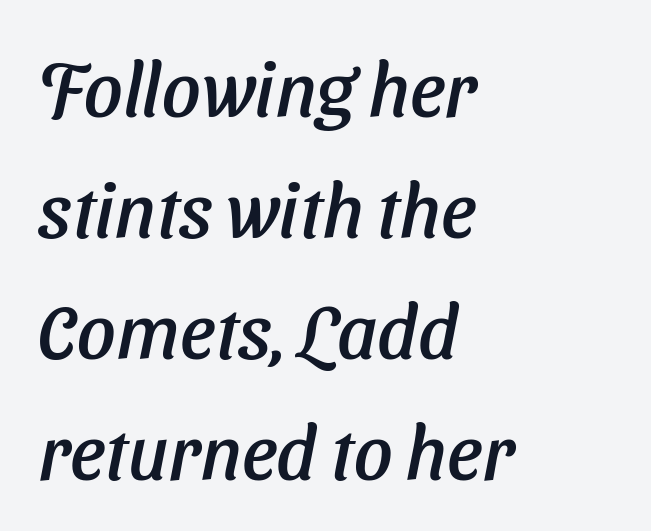
Q: Is the typeface a serif or a sans-serif typeface? A: Serif.
Q: Is the text underlined? A: No.
Q: How is the paragraph aligned? A: Left-aligned.
Q: Is the spacing between letters normal or unusually wide? A: Normal.
Q: Is the spacing between lines tight, normal or loose? A: Normal.
Q: Width (condensed, normal, or wide)? A: Normal.
Q: Stroke contrast? A: Low.
Q: x-height? A: Medium.
Q: Monospaced? A: No.
